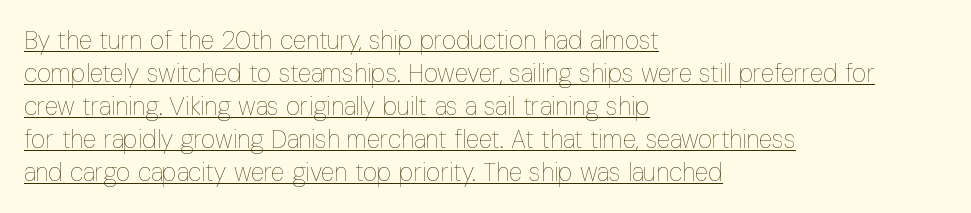
The image shows 25 px text type, upright; set left-aligned, normal line spacing (1.32x), normal letter spacing, underlined.
